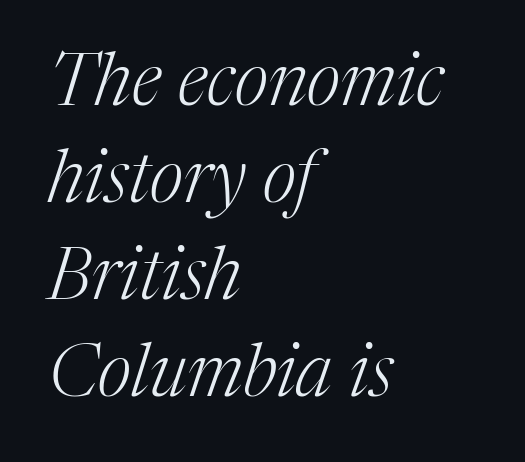
Q: Is the text bold? A: No.
Q: Is the text italic (slanted)? A: Yes, it leans right by about 17 degrees.
Q: Is the typeface a serif or a sans-serif typeface? A: Serif.
Q: Is the text underlined? A: No.
Q: How is the paragraph aligned? A: Left-aligned.
Q: Is the spacing between letters normal or unusually wide? A: Normal.
Q: Is the spacing between lines tight, normal or loose? A: Normal.
Q: Width (condensed, normal, or wide)? A: Normal.
Q: Stroke contrast? A: Medium.
Q: x-height? A: Medium.
Q: Monospaced? A: No.
